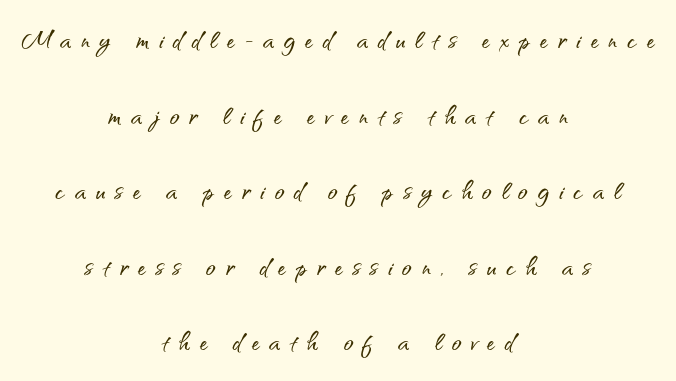
Q: Is the text italic (slanted)? A: Yes.
Q: Is the typeface a serif or a sans-serif typeface? A: Sans-serif.
Q: Is the text underlined? A: No.
Q: How is the paragraph aligned? A: Centered.
Q: Is the spacing between letters normal or unusually wide? A: Unusually wide.
Q: Is the spacing between lines tight, normal or loose? A: Loose.
Q: Width (condensed, normal, or wide)? A: Normal.
Q: Stroke contrast? A: Medium.
Q: x-height? A: Small.
Q: Monospaced? A: No.
